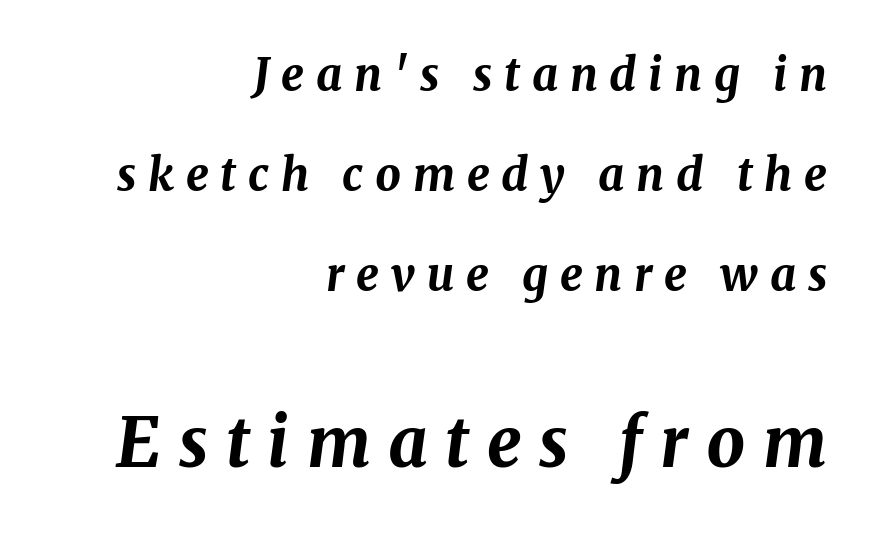
Compared with an ordinary text face, these strokes are far heavier — a full bold. Horizontally, the lines are justified to the trailing edge only. The designer dialed line spacing up above the default. Slant detected: the letters are inclined.
